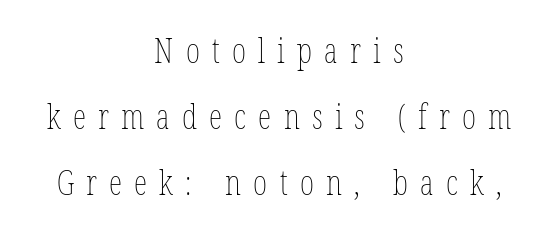
{"italic": "no", "bold": "no", "weight": "thin", "width": "condensed", "stroke_contrast": "low", "x_height": "medium", "monospaced": "no", "underline": "no", "align": "center", "line_spacing": "loose", "line_spacing_ratio": 1.94, "letter_spacing": "wide", "letter_spacing_em": 0.36, "glyph_px": 34}
